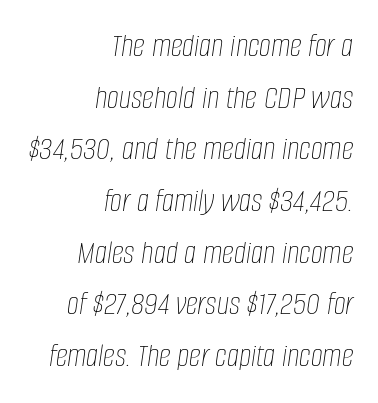
The image shows 34 px thin, condensed type, italic (leaning right); set right-aligned, normal line spacing (1.52x), normal letter spacing, not underlined; low stroke contrast and a large x-height.
